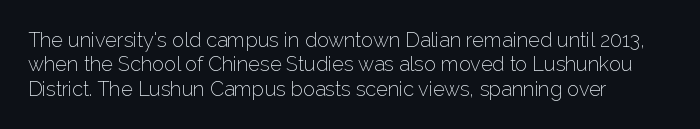
{"italic": "no", "bold": "no", "underline": "no", "align": "left", "line_spacing_ratio": 1.22, "letter_spacing": "normal", "letter_spacing_em": 0.0, "glyph_px": 20}
